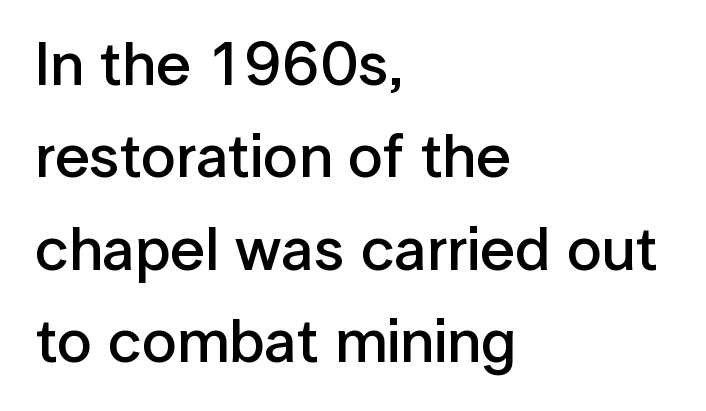
The image shows 62 px semibold sans-serif type, upright; set left-aligned, normal line spacing (1.49x), normal letter spacing, not underlined; low stroke contrast and a medium x-height.
